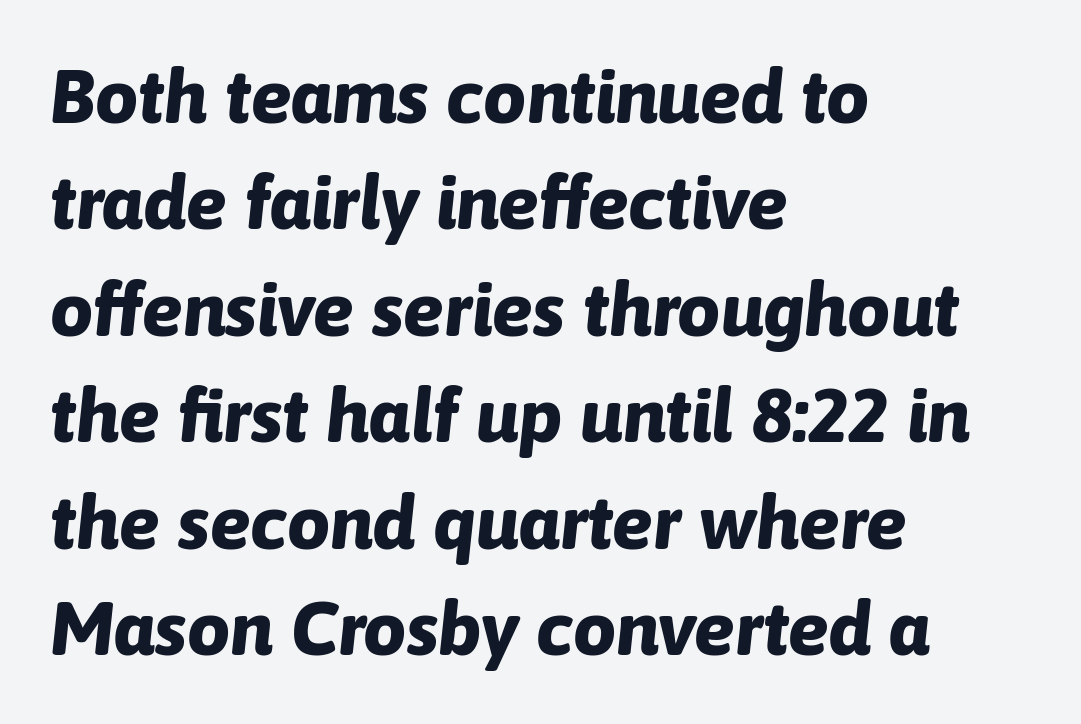
{"italic": "yes", "lean": "right", "slant_degrees": 6, "bold": "yes", "weight": "bold", "width": "normal", "stroke_contrast": "low", "x_height": "medium", "monospaced": "no", "underline": "no", "align": "left", "line_spacing": "normal", "line_spacing_ratio": 1.4, "letter_spacing": "normal", "letter_spacing_em": 0.0, "glyph_px": 76}
